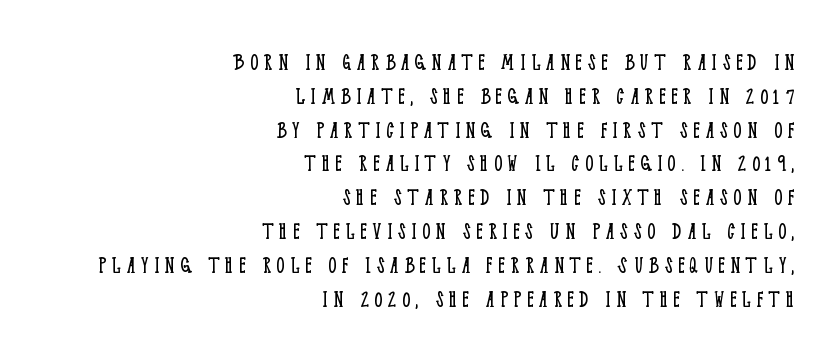
The image shows 26 px text type, upright; set right-aligned, normal line spacing (1.3x), unusually wide letter spacing (+0.21 em), not underlined.
